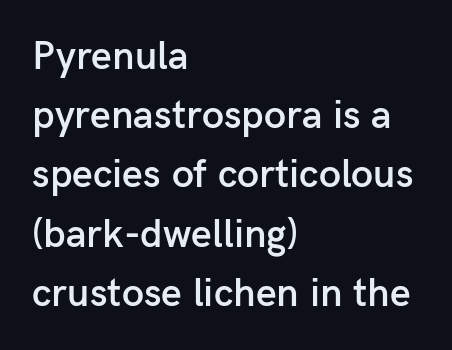
The image shows 40 px semibold sans-serif type, upright; set left-aligned, normal line spacing (1.48x), normal letter spacing, not underlined; low stroke contrast and a medium x-height.
